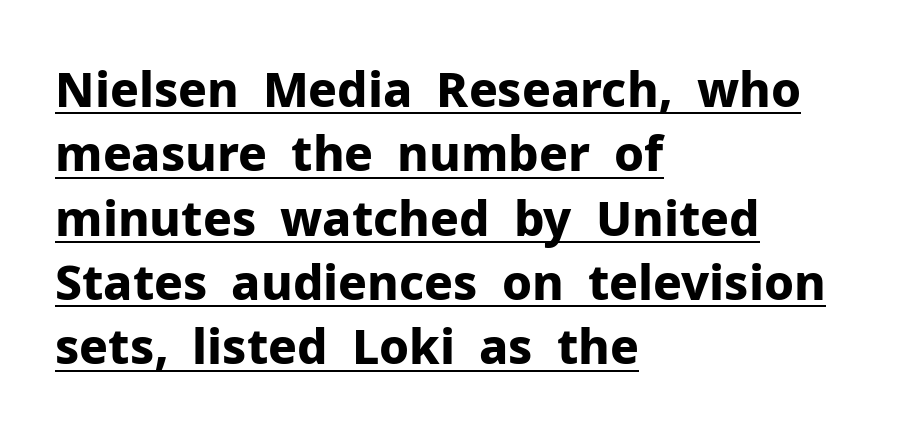
The image shows 48 px bold sans-serif type, upright; set left-aligned, normal line spacing (1.34x), normal letter spacing, underlined; low stroke contrast and a medium x-height.
